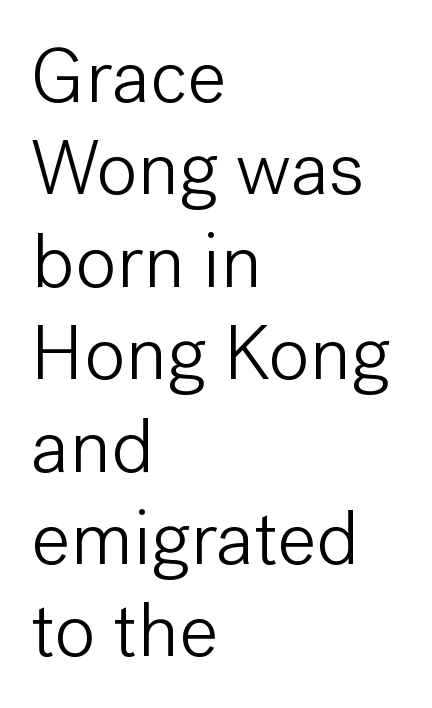
{"serif": "no", "italic": "no", "bold": "no", "weight": "light", "width": "normal", "stroke_contrast": "low", "x_height": "medium", "monospaced": "no", "underline": "no", "align": "left", "line_spacing_ratio": 1.2, "letter_spacing": "normal", "letter_spacing_em": 0.0, "glyph_px": 77}
